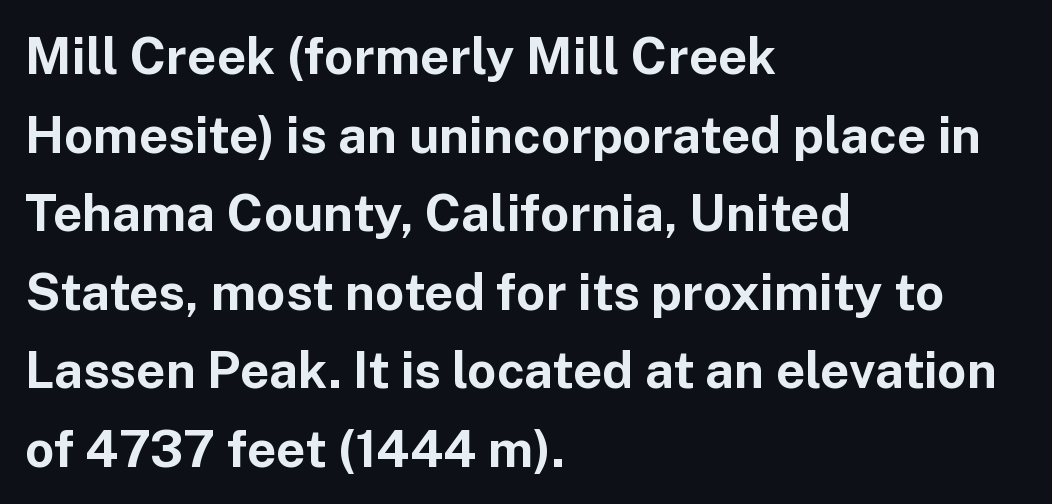
{"serif": "no", "italic": "no", "bold": "yes", "weight": "bold", "width": "normal", "stroke_contrast": "low", "x_height": "medium", "monospaced": "no", "underline": "no", "align": "left", "line_spacing": "normal", "line_spacing_ratio": 1.54, "letter_spacing": "normal", "letter_spacing_em": 0.0, "glyph_px": 51}
